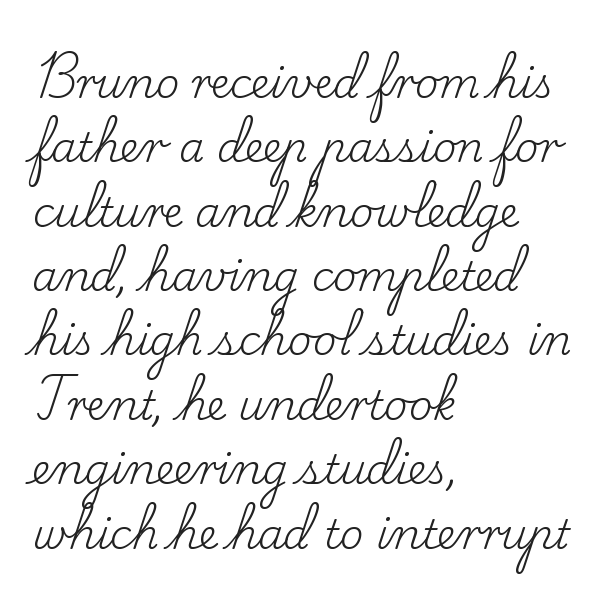
Each letter keeps its own natural width here, so spacing adapts to shape. Stem width sits at or under what a default text font uses. To sum up the face: it has serifs. The space beneath each line is pristine and unruled. Typeset ragged right — the left edge is the straight one. The block of text has a typical density, with ordinary space between rows.
